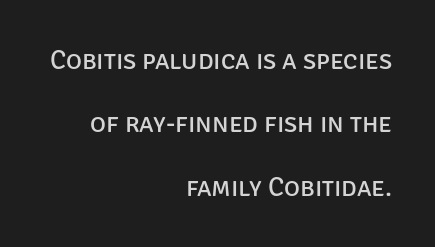
The image shows 27 px text type, upright; set right-aligned, loose line spacing (2.35x), normal letter spacing, not underlined.
